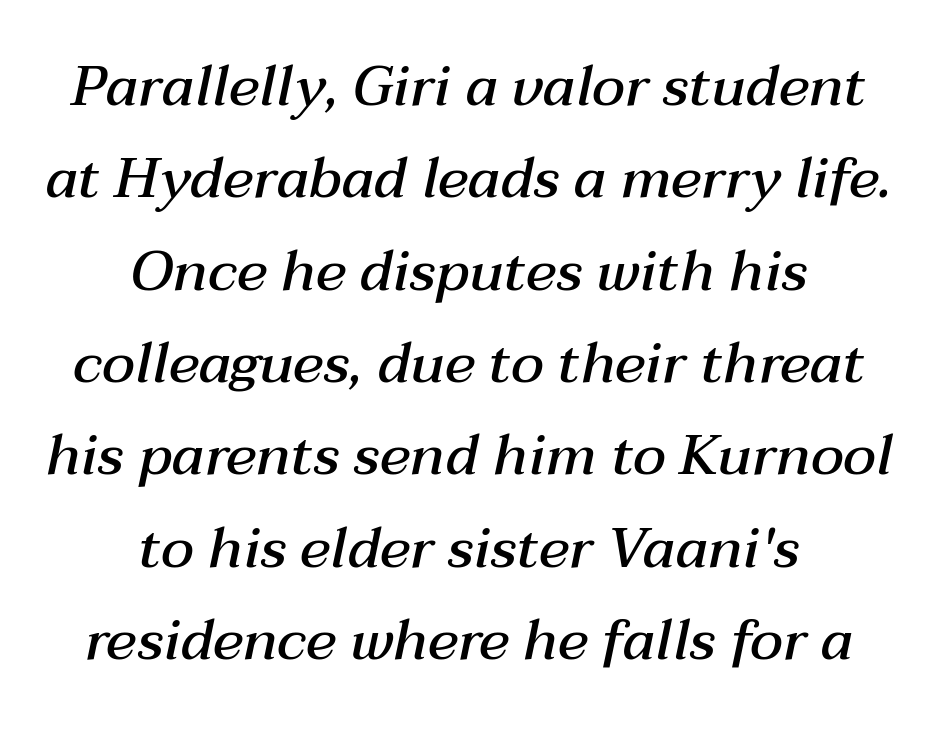
{"italic": "yes", "lean": "right", "slant_degrees": 12, "bold": "semi", "weight": "semibold", "width": "normal", "stroke_contrast": "medium", "x_height": "medium", "monospaced": "no", "underline": "no", "align": "center", "line_spacing": "normal", "line_spacing_ratio": 1.62, "letter_spacing": "normal", "letter_spacing_em": 0.0, "glyph_px": 57}
